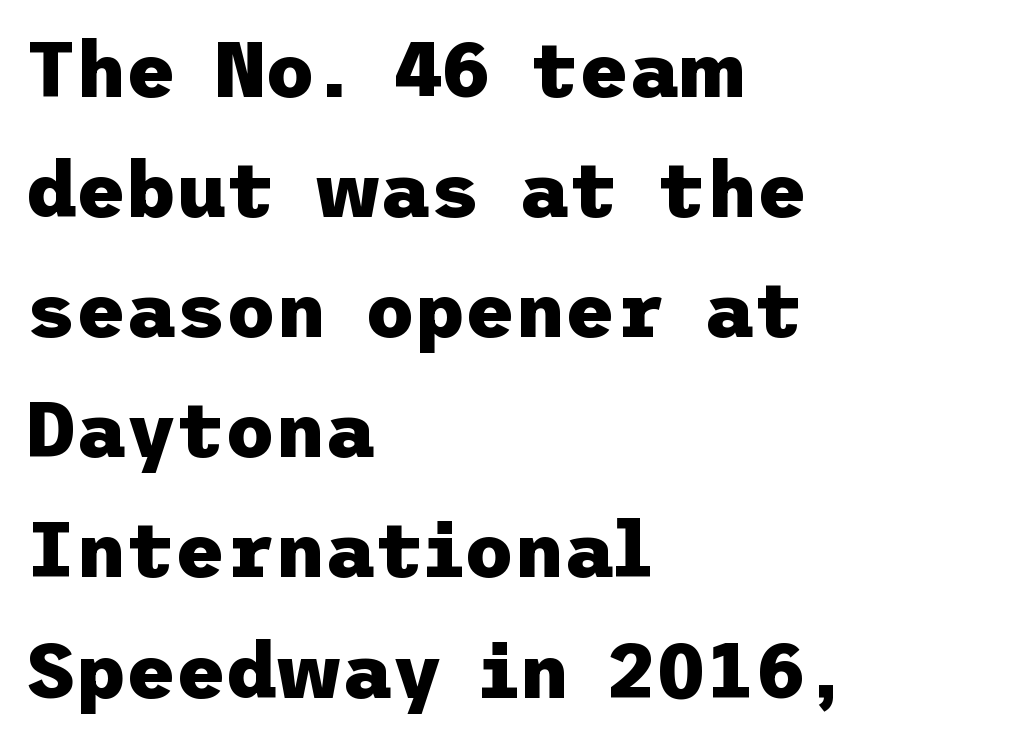
{"serif": "no", "italic": "no", "bold": "yes", "weight": "heavy", "width": "normal", "stroke_contrast": "low", "x_height": "medium", "underline": "no", "align": "left", "line_spacing": "normal", "line_spacing_ratio": 1.56, "letter_spacing": "normal", "letter_spacing_em": 0.0, "glyph_px": 77}
